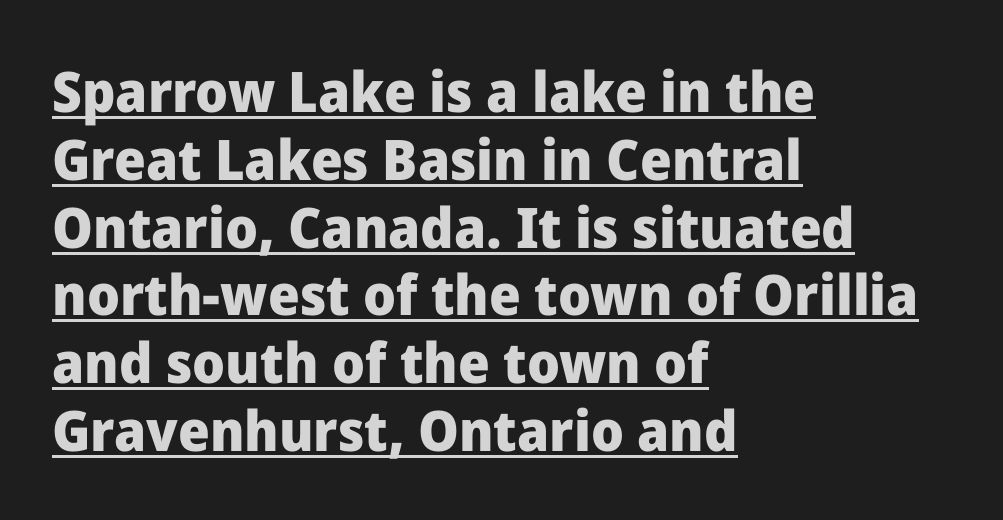
Compared with an ordinary text face, these strokes are far heavier — a full bold. Is the letter spacing exaggerated? No — it looks like the ordinary default. Character widths vary here, with narrow letters taking less room than wide ones. Line beginnings align vertically; line endings do not. When letters stand straight like this, we call the style roman or upright.
